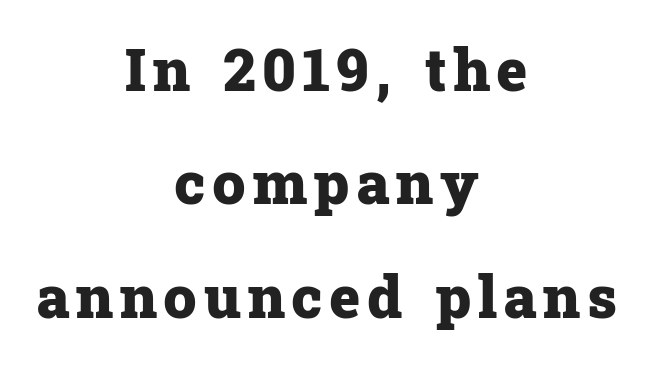
The image shows 59 px heavy serif type, upright; set centered, loose line spacing (1.92x), not underlined; low stroke contrast and a medium x-height.
